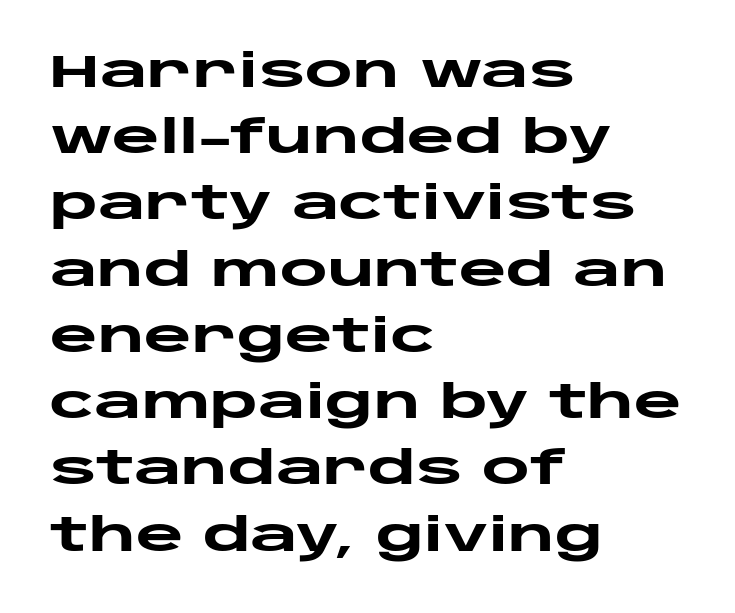
Words float on clear page, feet unadorned. Each line starts at the same left margin while the right side varies. Italic? Not at all — the glyphs are vertical. The horizontal fit of the characters is conventional and even. Varying glyph widths throughout — classic text-font behaviour.
